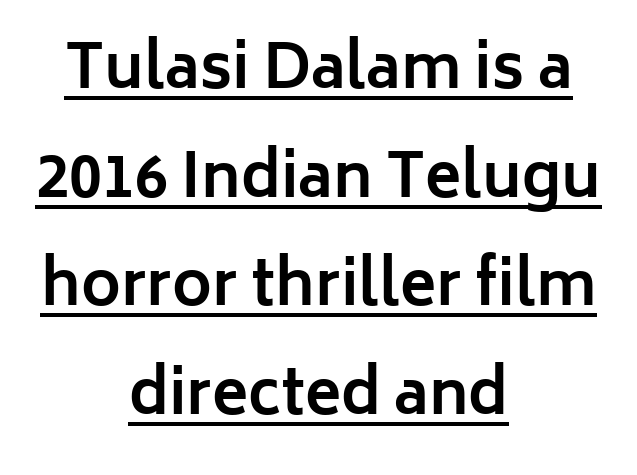
The image shows 60 px bold sans-serif type, upright; set centered, line spacing 1.81x, normal letter spacing, underlined; low stroke contrast and a medium x-height.
